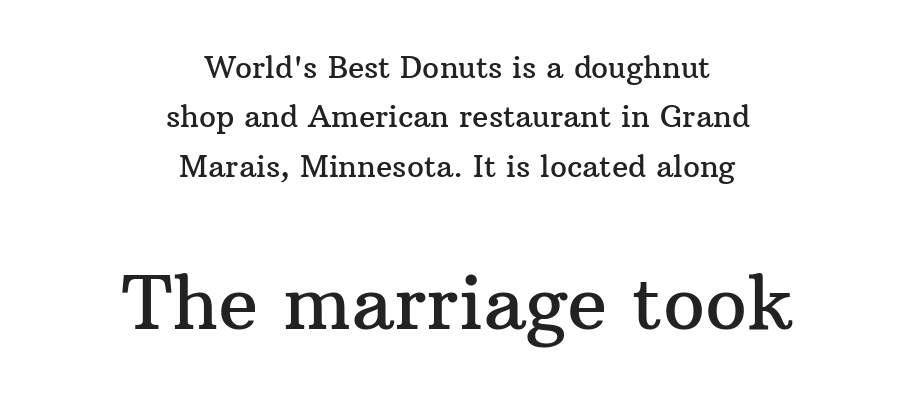
Words appear dense and cohesive because spacing is normal. The lines sit at an ordinary, default distance from one another. It's the straight-up-and-down kind of type. The letters carry serifs — small finishing strokes at the ends of their stems. The typesetter chose a symmetrical, centered arrangement here.
